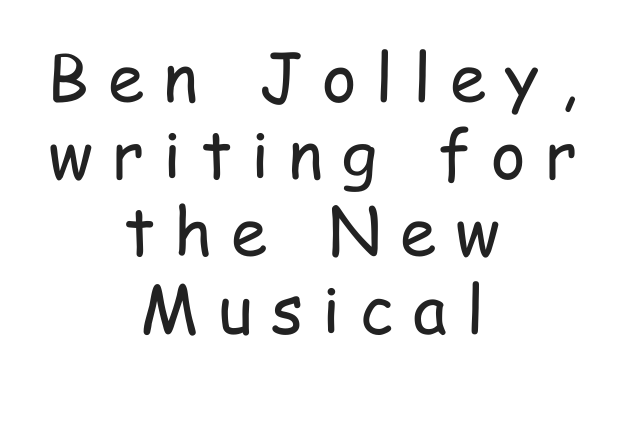
{"serif": "no", "italic": "no", "bold": "no", "weight": "regular", "width": "condensed", "stroke_contrast": "low", "x_height": "medium", "monospaced": "no", "underline": "no", "align": "center", "line_spacing_ratio": 1.17, "letter_spacing": "wide", "letter_spacing_em": 0.29, "glyph_px": 66}
